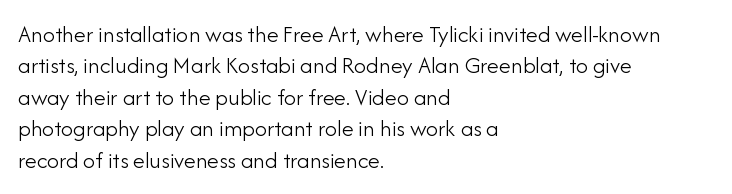
The image shows 24 px text type, upright; set left-aligned, normal line spacing (1.31x), normal letter spacing, not underlined.
